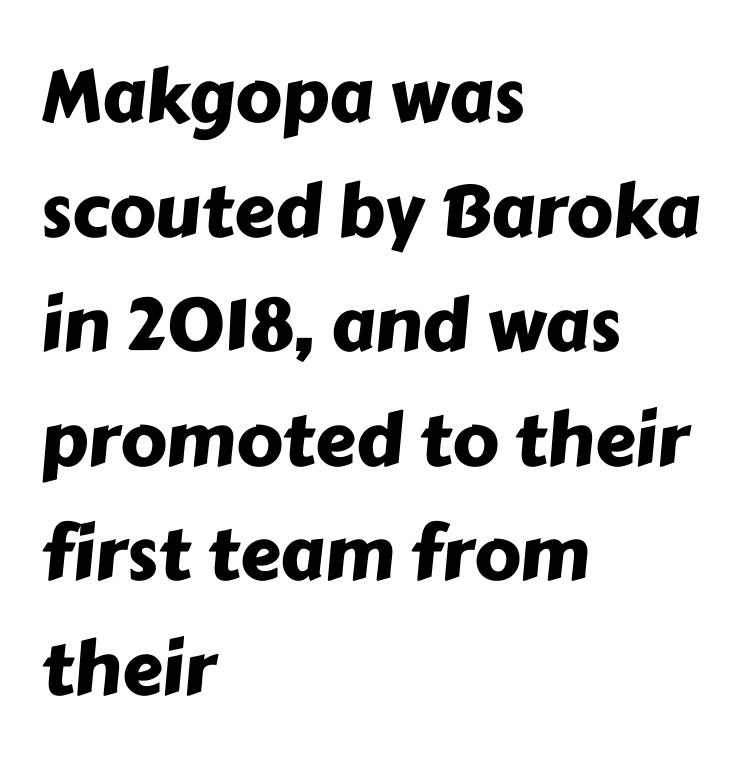
Underline: absent. Each letter's strokes conclude bluntly, with no projecting serifs. Spacing verdict: proportional, widths tailored to each character. Leading matches the norm, producing a regular column.
